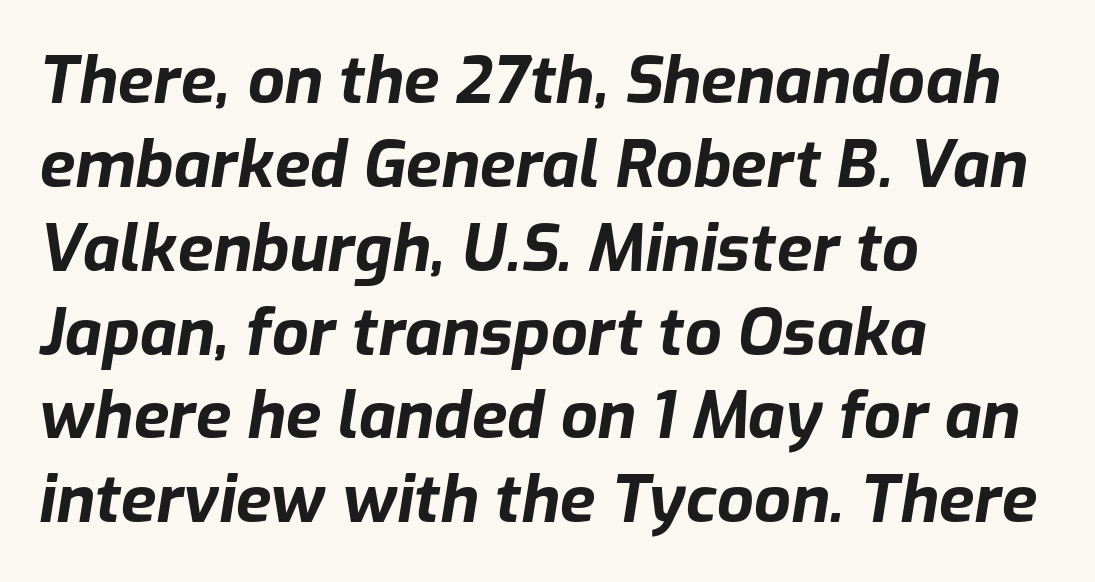
The typography opts for an oblique posture over an upright one. Chunky letters — that's bold for sure. You could call the tracking neutral — neither tight nor loose. Summary of vertical rhythm: regular, with standard interline spacing.
